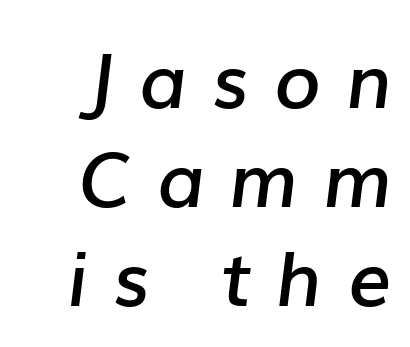
{"italic": "yes", "lean": "right", "slant_degrees": 7, "bold": "semi", "weight": "semibold", "width": "normal", "stroke_contrast": "low", "x_height": "medium", "monospaced": "no", "underline": "no", "align": "right", "line_spacing": "normal", "line_spacing_ratio": 1.3, "letter_spacing": "wide", "letter_spacing_em": 0.33, "glyph_px": 76}
